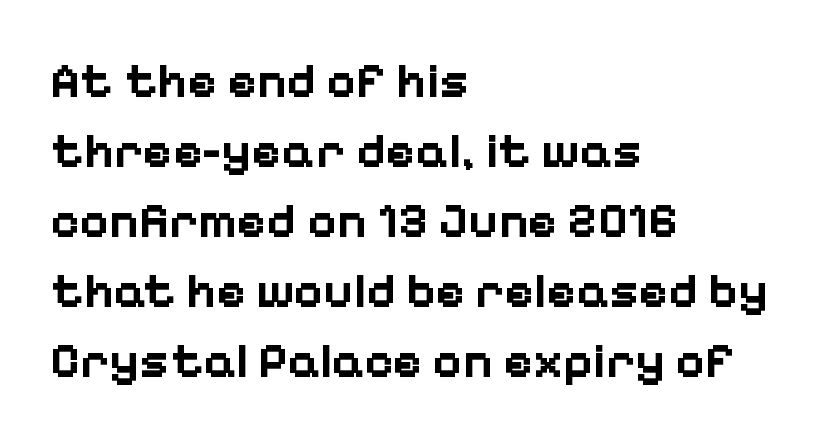
The image shows 50 px bold sans-serif type, upright; set left-aligned, normal line spacing (1.4x), normal letter spacing, not underlined; low stroke contrast and a medium x-height.
